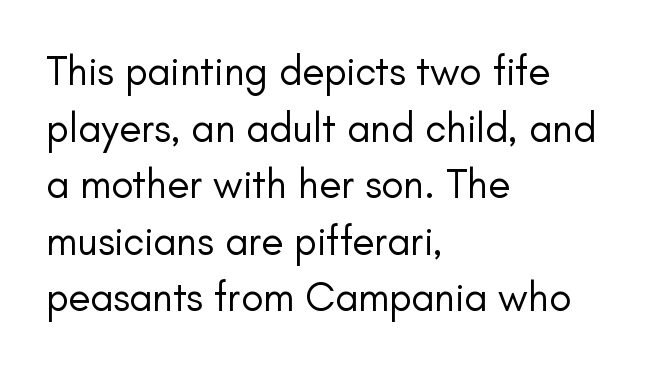
Character widths vary here, with narrow letters taking less room than wide ones. The axis of the letterforms is exactly vertical. Unlike a traditional serif, this face leaves its strokes unadorned. Summary of weight: not heavy and not bold. Leading matches the norm, producing a regular column. How are the letters spaced? Ordinarily, with no added tracking.
